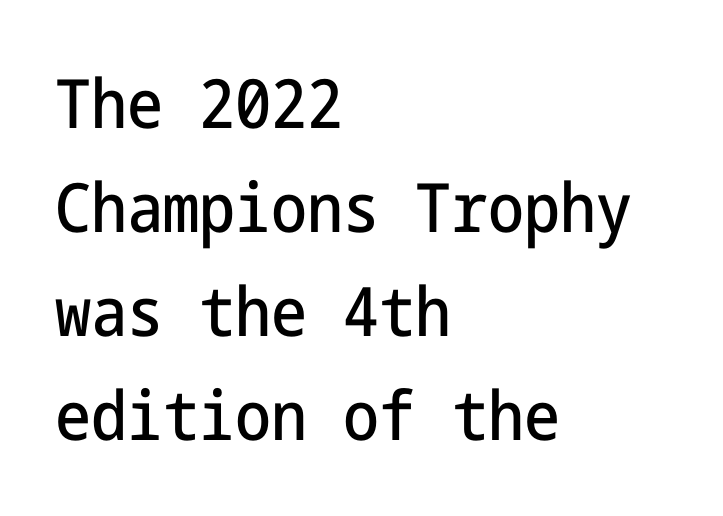
In terms of letterspacing, this is plain default setting. No italicization has been applied; the sample stays upright. Underline: absent. The typesetter chose a ragged-right arrangement here.
